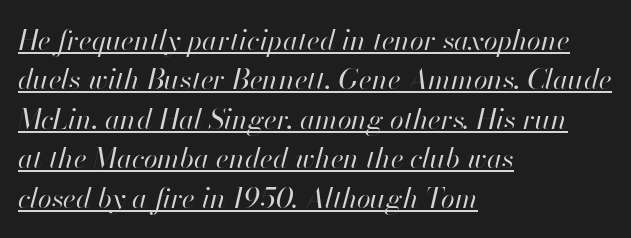
{"italic": "yes", "lean": "right", "slant_degrees": 13, "bold": "no", "weight": "regular", "width": "normal", "stroke_contrast": "high", "x_height": "small", "monospaced": "no", "underline": "yes", "align": "left", "line_spacing": "normal", "line_spacing_ratio": 1.41, "letter_spacing": "normal", "letter_spacing_em": 0.0, "glyph_px": 28}
